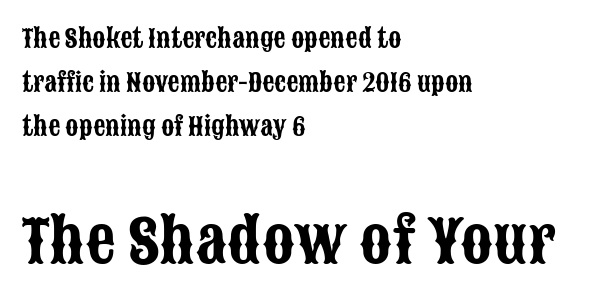
The image shows 59 px condensed sans-serif type, upright; set left-aligned, line spacing 1.83x, normal letter spacing, not underlined; the second (bottom) block is 2.46x larger; low stroke contrast and a large x-height.
